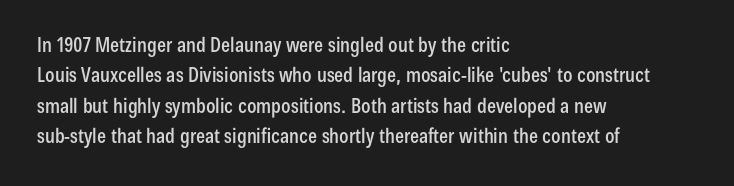
The image shows 20 px text type, upright; set left-aligned, normal line spacing (1.52x), normal letter spacing, not underlined.
